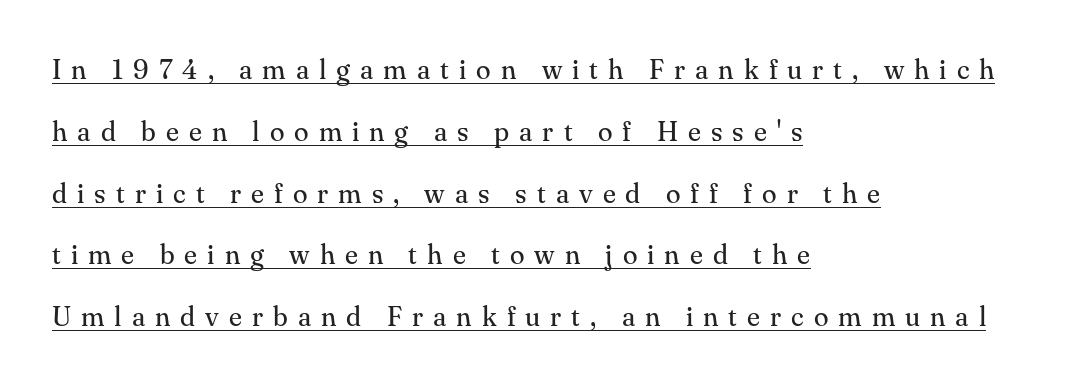
Inter-character spacing is expanded well beyond the font's built-in metrics. A typesetter would mark this as roman, not italic. The cut favours lightness, reaching ordinary text weight at its darkest. You could fit nearly another row in the gap between these rows. Somebody hit Ctrl+U on this one — the words are underlined.
